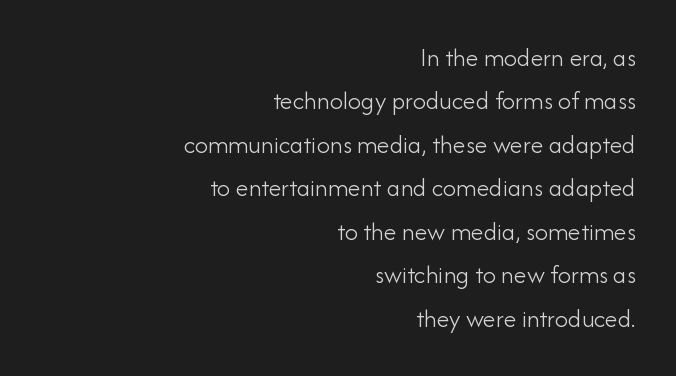
Q: Is the text bold? A: No.
Q: Is the text italic (slanted)? A: No, it is upright.
Q: Is the text underlined? A: No.
Q: How is the paragraph aligned? A: Right-aligned.
Q: Is the spacing between letters normal or unusually wide? A: Normal.
Q: Is the spacing between lines tight, normal or loose? A: Normal.
